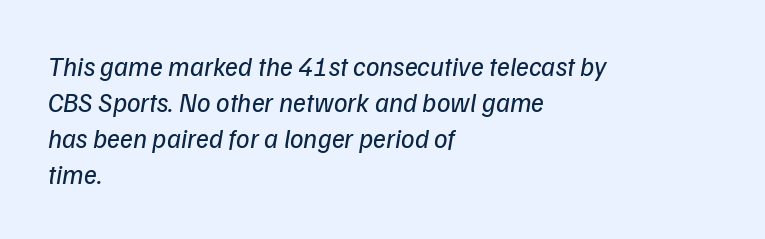
Q: Is the text bold? A: No.
Q: Is the text italic (slanted)? A: Yes, it leans right by about 9 degrees.
Q: Is the text underlined? A: No.
Q: How is the paragraph aligned? A: Left-aligned.
Q: Is the spacing between letters normal or unusually wide? A: Normal.
Q: Is the spacing between lines tight, normal or loose? A: Normal.
